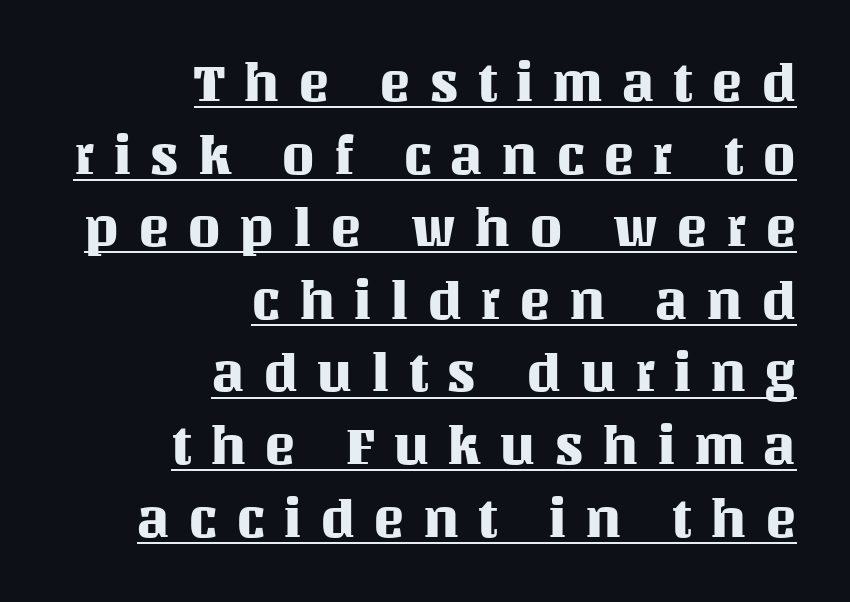
{"italic": "no", "width": "normal", "stroke_contrast": "medium", "x_height": "large", "monospaced": "no", "underline": "yes", "align": "right", "line_spacing": "normal", "line_spacing_ratio": 1.37, "letter_spacing": "wide", "letter_spacing_em": 0.34, "glyph_px": 53}
